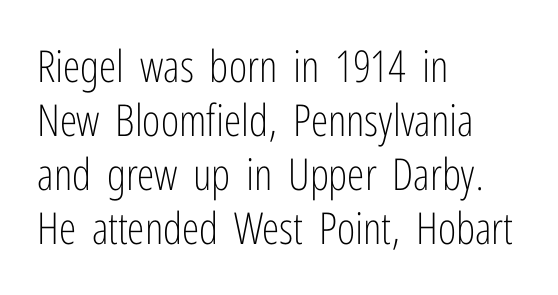
Q: Is the text bold? A: No.
Q: Is the text italic (slanted)? A: No, it is upright.
Q: Is the typeface a serif or a sans-serif typeface? A: Sans-serif.
Q: Is the text underlined? A: No.
Q: How is the paragraph aligned? A: Left-aligned.
Q: Is the spacing between letters normal or unusually wide? A: Normal.
Q: Width (condensed, normal, or wide)? A: Condensed.
Q: Stroke contrast? A: Low.
Q: x-height? A: Medium.
Q: Monospaced? A: No.
